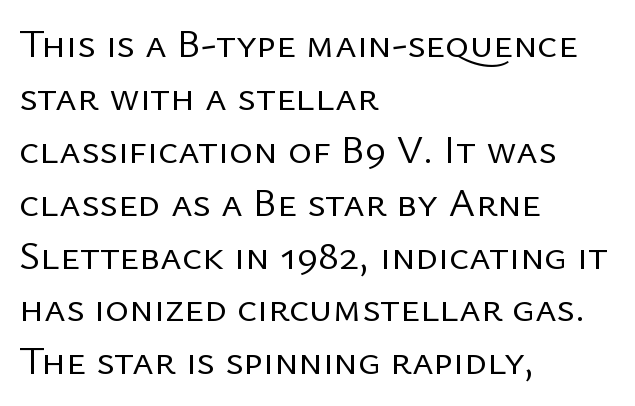
Q: Is the text bold? A: No.
Q: Is the text italic (slanted)? A: No, it is upright.
Q: Is the typeface a serif or a sans-serif typeface? A: Sans-serif.
Q: Is the text underlined? A: No.
Q: How is the paragraph aligned? A: Left-aligned.
Q: Is the spacing between letters normal or unusually wide? A: Normal.
Q: Is the spacing between lines tight, normal or loose? A: Normal.
Q: Width (condensed, normal, or wide)? A: Normal.
Q: Stroke contrast? A: Low.
Q: x-height? A: Medium.
Q: Monospaced? A: No.
